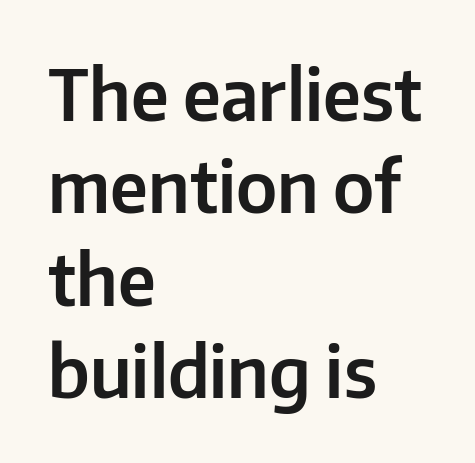
{"serif": "no", "italic": "no", "width": "normal", "stroke_contrast": "low", "x_height": "medium", "monospaced": "no", "underline": "no", "align": "left", "line_spacing": "normal", "line_spacing_ratio": 1.32, "letter_spacing": "normal", "letter_spacing_em": 0.0, "glyph_px": 70}
